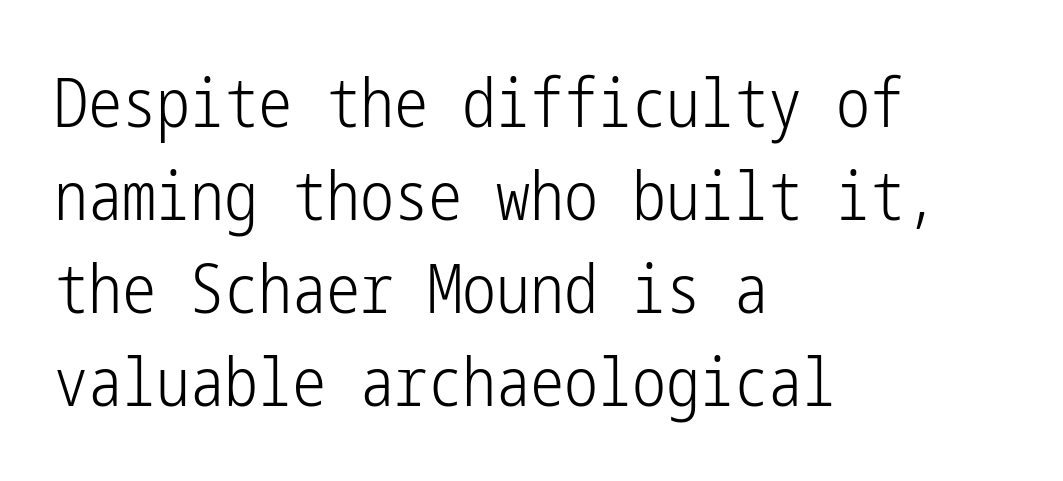
Successive baselines arrive at the customary interval. The letters carry no serifs — their stems end cleanly without finishing strokes. Vertical strokes here are truly vertical. Inter-character spacing is left at the font's built-in metrics. A clean baseline with only descenders dipping below it.
